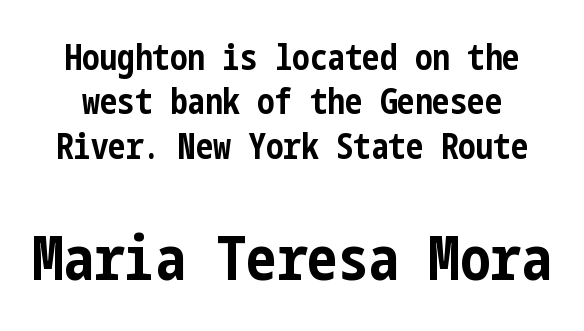
Caption: upper text group reduced, lower text group enlarged. You can tell from the bare stems that sans-serif type was used. The lettering stays uniformly vertical, giving the passage a roman look. Regular leading. The font is running at its bold setting.
